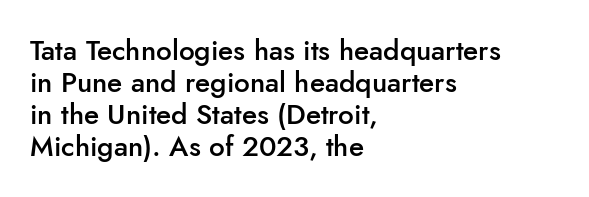
The type is set solid horizontally, with unmodified tracking. Glance below the letters and you will spot only blank space. The letters advance in unequal steps, a hallmark of proportional type. Typographically, this falls in the sans-serif category.
